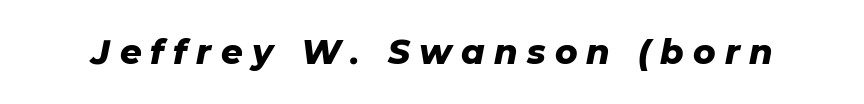
Q: Is the text bold? A: Yes.
Q: Is the text italic (slanted)? A: Yes, it leans right by about 11 degrees.
Q: Is the text underlined? A: No.
Q: Is the spacing between letters normal or unusually wide? A: Unusually wide.
Q: Width (condensed, normal, or wide)? A: Normal.
Q: Stroke contrast? A: Low.
Q: x-height? A: Medium.
Q: Monospaced? A: No.
